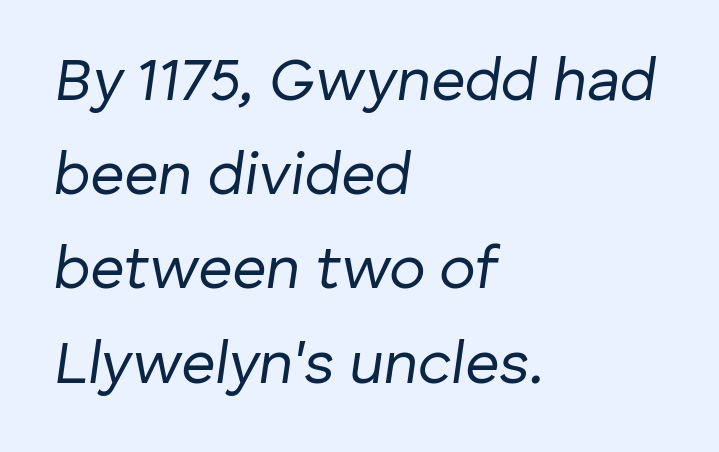
{"italic": "yes", "lean": "right", "slant_degrees": 8, "bold": "no", "weight": "regular", "width": "normal", "stroke_contrast": "low", "x_height": "medium", "monospaced": "no", "underline": "no", "align": "left", "line_spacing": "normal", "line_spacing_ratio": 1.57, "letter_spacing": "normal", "letter_spacing_em": 0.0, "glyph_px": 60}
